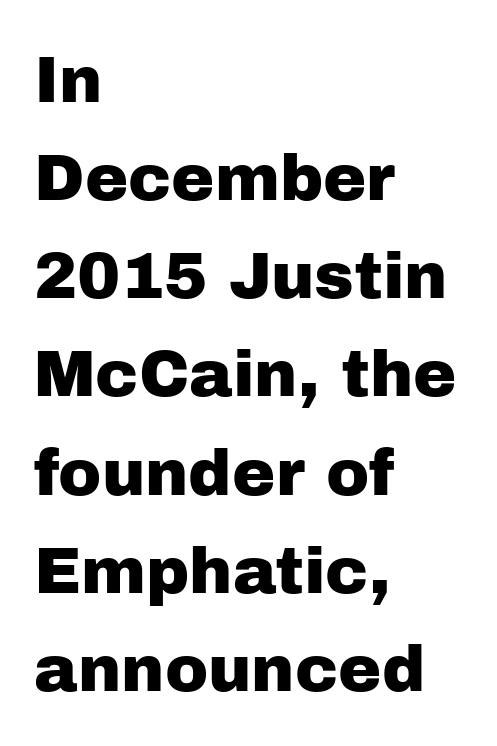
Classification — sans serif. Looks like regular typesetting: each glyph gets only the width it needs. This rendering features lettering with no underline. What's the leading like? Ordinary, nothing unusual. Rendered with straight, roman letterforms. One-word summary of the alignment: left.
